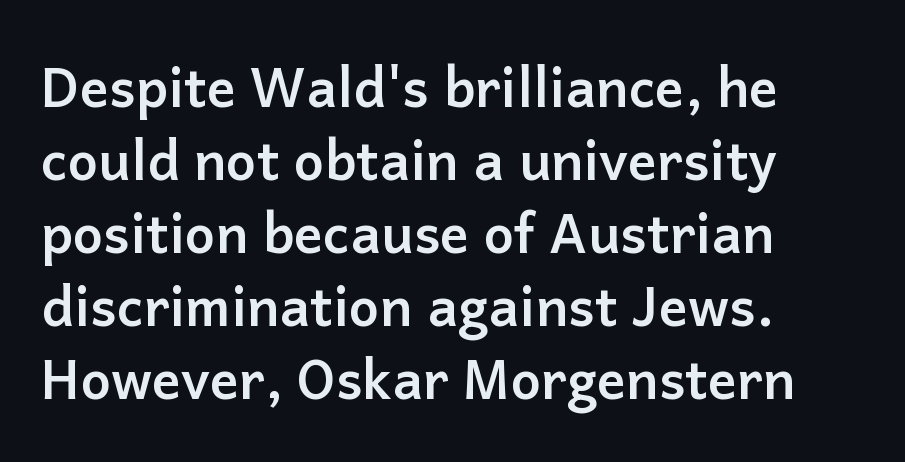
Character widths vary here, with narrow letters taking less room than wide ones. Clear beneath every line of the passage. A classic flush-left, rag-right setting is used for this passage. Thick stems and heavy bowls — unmistakably bold. Unlike italic type, these characters show no tilt at all.
